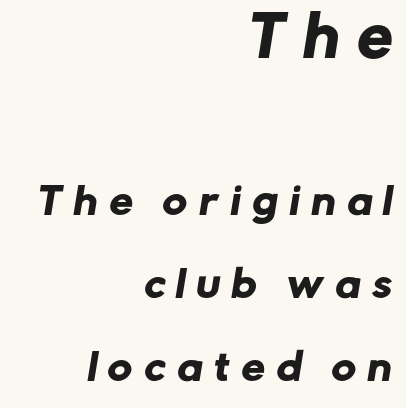
{"serif": "no", "width": "normal", "stroke_contrast": "low", "x_height": "medium", "monospaced": "no", "underline": "no", "align": "right", "line_spacing": "loose", "line_spacing_ratio": 2.25, "letter_spacing": "wide", "letter_spacing_em": 0.33, "larger_block": "first", "size_ratio": 1.51, "glyph_px": 56}
